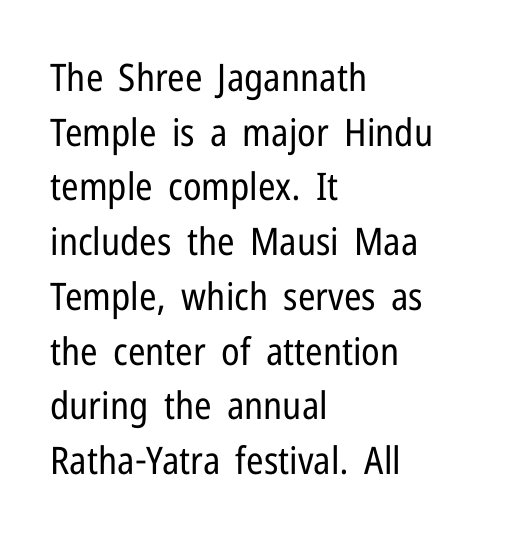
The rows are spaced the way most documents space them. A clean baseline with only descenders dipping below it. One-word summary of the alignment: left. Each stroke keeps to a modest, everyday thickness or less.
